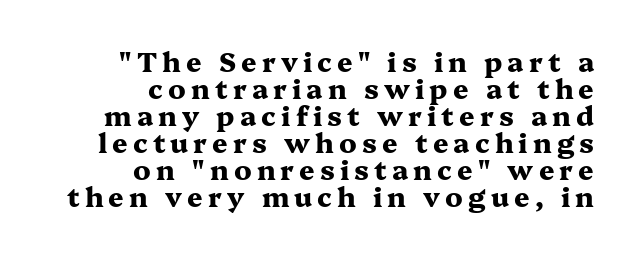
You can tell it's not italic because the verticals are truly vertical. The letters are bold, with thick, heavy strokes. These lines huddle together more closely than default settings would place them. Anything drawn beneath the words? Only blank space.
